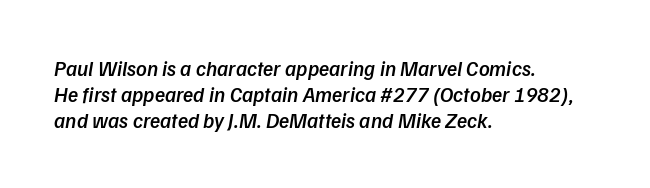
Q: Is the text bold? A: Semi-bold.
Q: Is the text italic (slanted)? A: Yes, it leans right by about 9 degrees.
Q: Is the text underlined? A: No.
Q: How is the paragraph aligned? A: Left-aligned.
Q: Is the spacing between letters normal or unusually wide? A: Normal.
Q: Is the spacing between lines tight, normal or loose? A: Normal.
